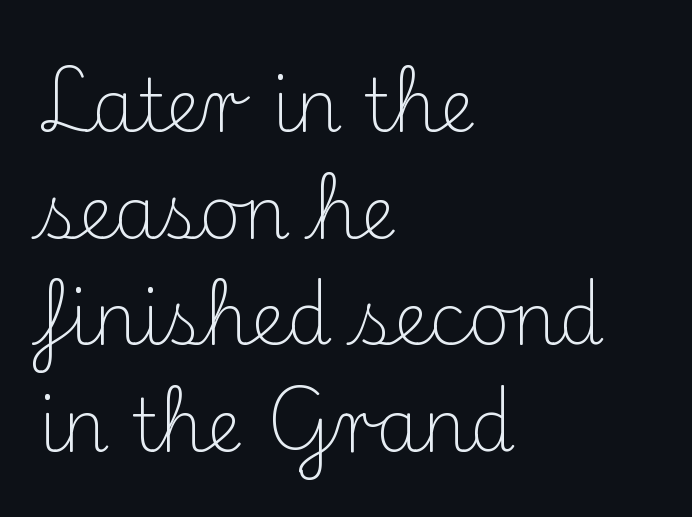
{"serif": "yes", "italic": "no", "bold": "no", "weight": "light", "width": "normal", "stroke_contrast": "medium", "x_height": "small", "monospaced": "no", "underline": "no", "align": "left", "line_spacing": "normal", "line_spacing_ratio": 1.48, "letter_spacing": "normal", "letter_spacing_em": 0.0, "glyph_px": 72}
